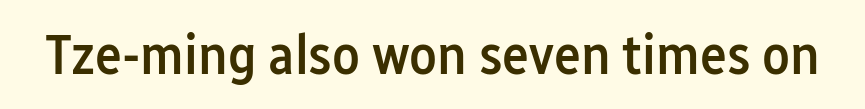
The image shows 57 px semibold, condensed sans-serif type, upright; set normal letter spacing, not underlined; low stroke contrast and a medium x-height.
